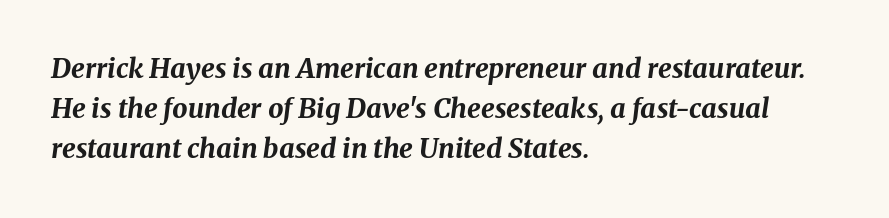
The image shows 27 px bold type, italic (leaning right); set left-aligned, normal line spacing (1.49x), normal letter spacing, not underlined.
